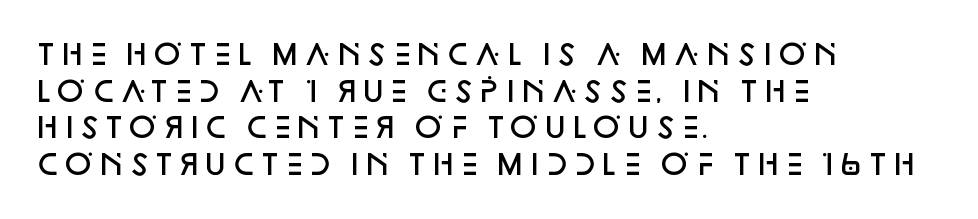
Q: Is the text bold? A: Semi-bold.
Q: Is the text italic (slanted)? A: No, it is upright.
Q: Is the typeface a serif or a sans-serif typeface? A: Sans-serif.
Q: Is the text underlined? A: No.
Q: How is the paragraph aligned? A: Left-aligned.
Q: Is the spacing between letters normal or unusually wide? A: Normal.
Q: Is the spacing between lines tight, normal or loose? A: Normal.
Q: Width (condensed, normal, or wide)? A: Normal.
Q: Stroke contrast? A: Low.
Q: x-height? A: Large.
Q: Monospaced? A: No.
